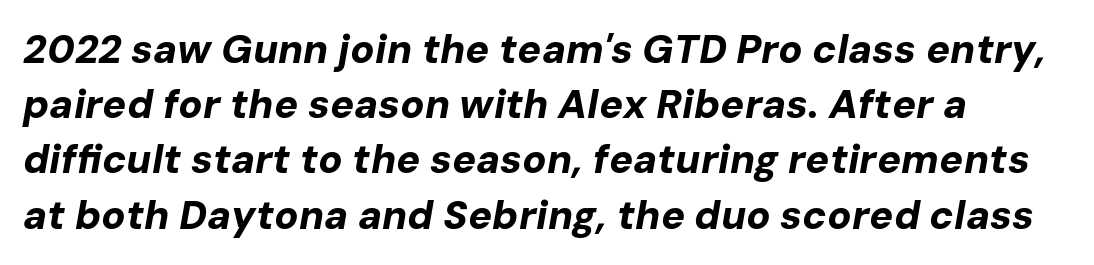
Words appear dense and cohesive because spacing is normal. Rule under the text: the space is simply empty. Reading down the column, the eye jumps a familiar distance to each next line. If you drew a line through each stem, it would be angled. The glyphs have the mass of a bold cut.
